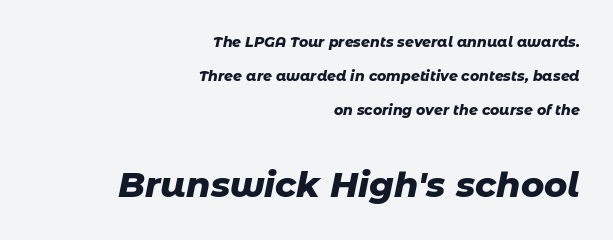
{"italic": "yes", "lean": "right", "slant_degrees": 11, "bold": "yes", "weight": "heavy", "width": "normal", "stroke_contrast": "low", "x_height": "medium", "monospaced": "no", "underline": "no", "align": "right", "line_spacing": "loose", "line_spacing_ratio": 2.44, "letter_spacing": "normal", "letter_spacing_em": 0.0, "larger_block": "second", "size_ratio": 2.5, "glyph_px": 35}
